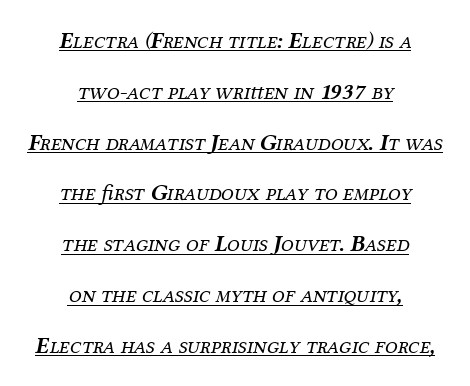
{"italic": "yes", "lean": "right", "slant_degrees": 12, "bold": "no", "underline": "yes", "align": "center", "line_spacing": "loose", "line_spacing_ratio": 2.21, "letter_spacing": "normal", "letter_spacing_em": 0.0, "glyph_px": 23}
